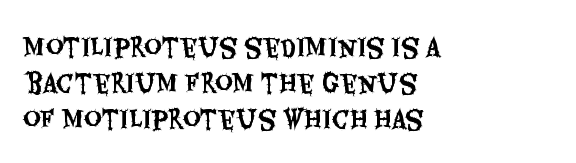
{"italic": "no", "underline": "no", "align": "left", "line_spacing": "normal", "line_spacing_ratio": 1.49, "letter_spacing": "normal", "letter_spacing_em": 0.0, "glyph_px": 24}
